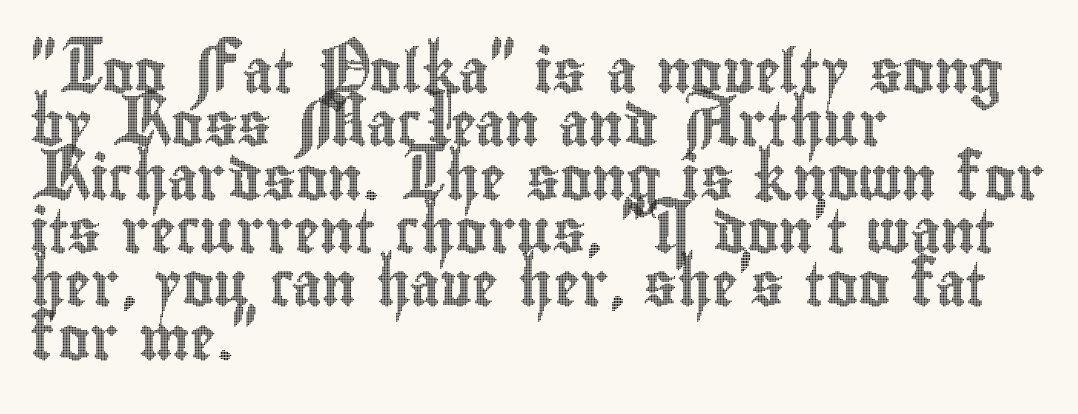
The image shows 43 px condensed type, upright; set left-aligned, line spacing 1.24x, normal letter spacing, not underlined; a small x-height.
